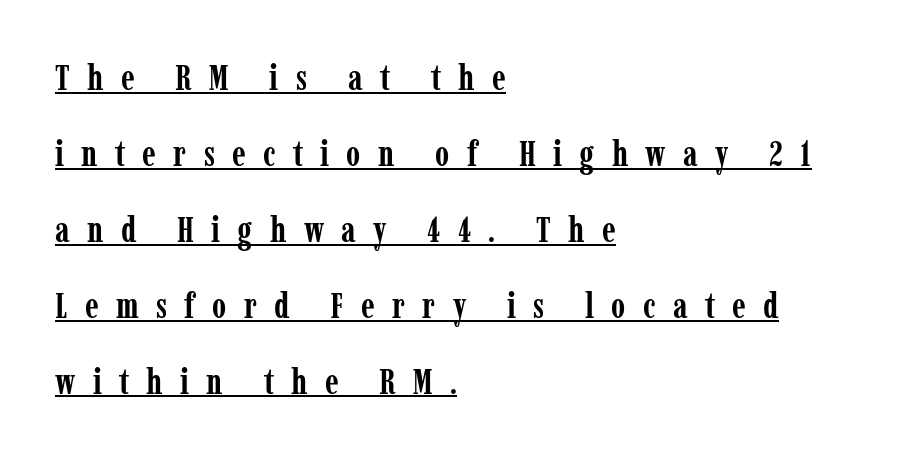
Q: Is the text bold? A: Yes.
Q: Is the text italic (slanted)? A: No, it is upright.
Q: Is the typeface a serif or a sans-serif typeface? A: Serif.
Q: Is the text underlined? A: Yes.
Q: How is the paragraph aligned? A: Left-aligned.
Q: Is the spacing between letters normal or unusually wide? A: Unusually wide.
Q: Is the spacing between lines tight, normal or loose? A: Loose.
Q: Width (condensed, normal, or wide)? A: Condensed.
Q: Stroke contrast? A: Low.
Q: x-height? A: Medium.
Q: Monospaced? A: No.
